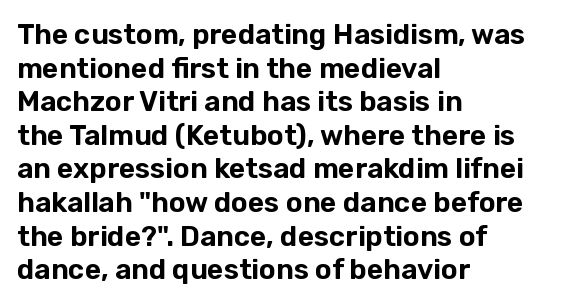
The image shows 28 px sans-serif type, upright; set left-aligned, line spacing 1.2x, normal letter spacing, not underlined; low stroke contrast and a medium x-height.
